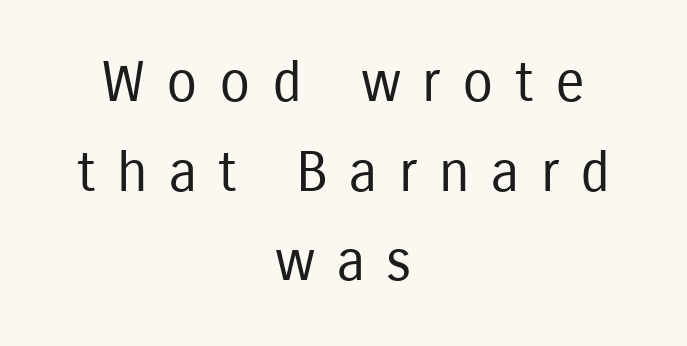
Vertical spacing — default. Caption: multi-line text, centered on the measure. No feet cap the strokes, marking this as sans-serif type. Unmarked baselines from the first word to the last.
